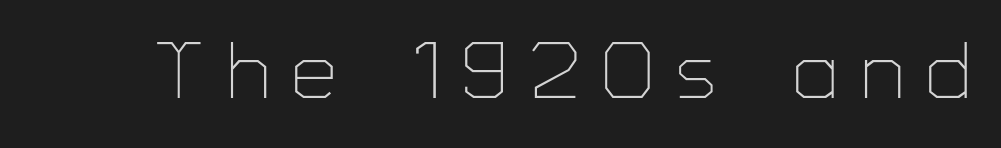
Q: Is the text bold? A: No.
Q: Is the text italic (slanted)? A: No, it is upright.
Q: Is the typeface a serif or a sans-serif typeface? A: Sans-serif.
Q: Is the text underlined? A: No.
Q: Is the spacing between letters normal or unusually wide? A: Unusually wide.
Q: Width (condensed, normal, or wide)? A: Normal.
Q: Stroke contrast? A: Low.
Q: x-height? A: Medium.
Q: Monospaced? A: No.
